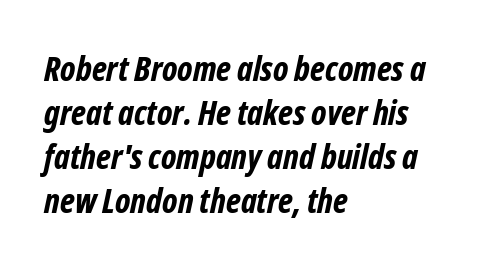
{"serif": "no", "bold": "yes", "weight": "bold", "width": "condensed", "stroke_contrast": "low", "x_height": "medium", "monospaced": "no", "underline": "no", "align": "left", "line_spacing": "normal", "line_spacing_ratio": 1.29, "letter_spacing": "normal", "letter_spacing_em": 0.0, "glyph_px": 34}
